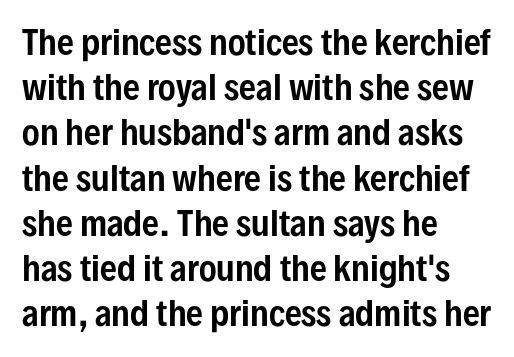
Q: Is the text italic (slanted)? A: No, it is upright.
Q: Is the typeface a serif or a sans-serif typeface? A: Sans-serif.
Q: Is the text underlined? A: No.
Q: How is the paragraph aligned? A: Left-aligned.
Q: Is the spacing between letters normal or unusually wide? A: Normal.
Q: Is the spacing between lines tight, normal or loose? A: Normal.
Q: Width (condensed, normal, or wide)? A: Condensed.
Q: Stroke contrast? A: Low.
Q: x-height? A: Medium.
Q: Monospaced? A: No.
